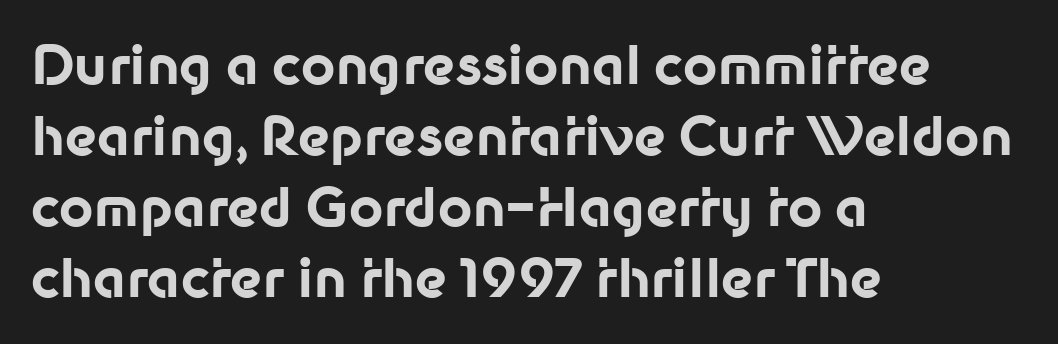
The image shows 53 px bold sans-serif type, upright; set left-aligned, normal line spacing (1.34x), normal letter spacing, not underlined; low stroke contrast and a medium x-height.
